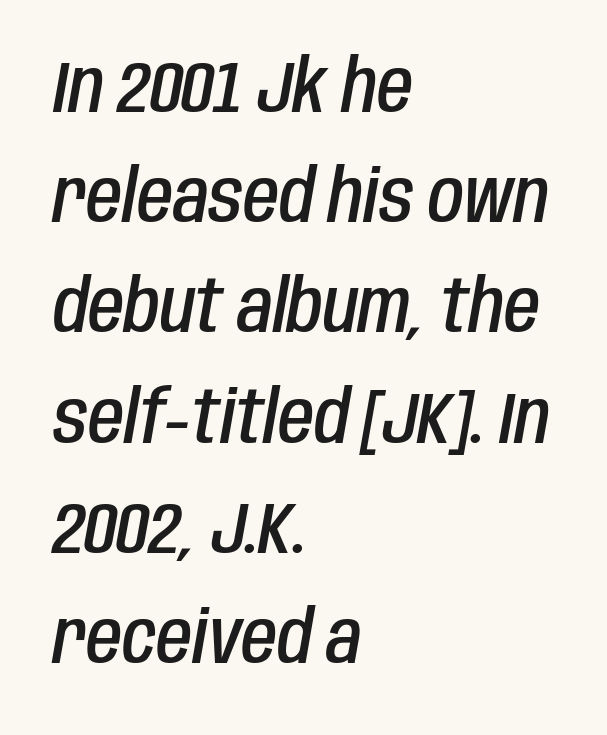
The image shows 73 px semibold, condensed type, italic (leaning right); set left-aligned, normal line spacing (1.51x), normal letter spacing, not underlined; low stroke contrast and a large x-height.
